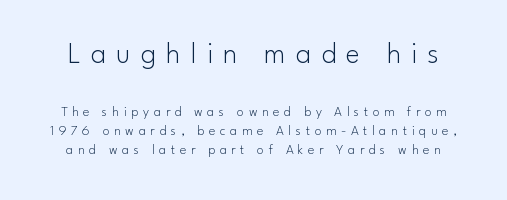
Q: Is the text bold? A: No.
Q: Is the text italic (slanted)? A: No, it is upright.
Q: Is the typeface a serif or a sans-serif typeface? A: Sans-serif.
Q: Is the text underlined? A: No.
Q: Is the spacing between letters normal or unusually wide? A: Unusually wide.
Q: Is the spacing between lines tight, normal or loose? A: Normal.
Q: Which block of text is set in a larger size, the first (top) or the second (bottom)? A: The first (top) one.
Q: Width (condensed, normal, or wide)? A: Normal.
Q: Stroke contrast? A: Low.
Q: x-height? A: Small.
Q: Monospaced? A: No.
